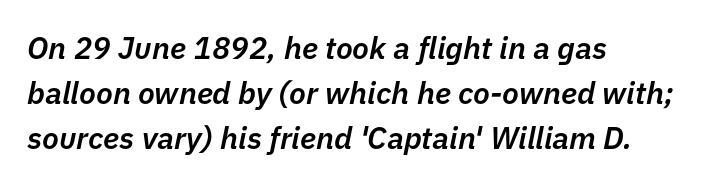
The image shows 31 px semibold type, italic (leaning right); set left-aligned, normal line spacing (1.45x), normal letter spacing, not underlined; low stroke contrast and a medium x-height.
